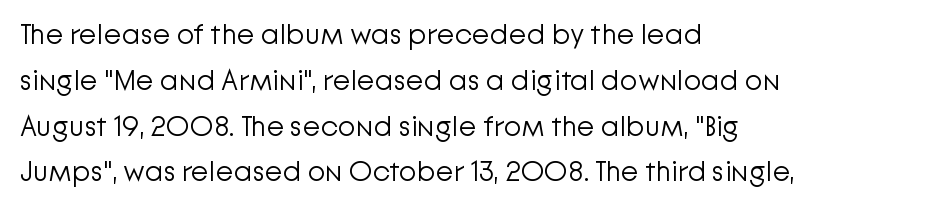
The image shows 29 px light sans-serif type, upright; set left-aligned, normal line spacing (1.58x), normal letter spacing, not underlined; low stroke contrast and a medium x-height.
